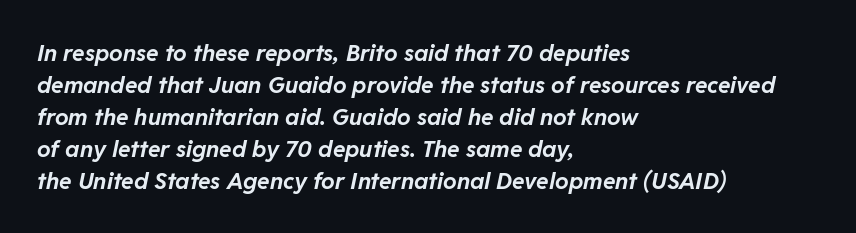
Q: Is the text bold? A: Yes.
Q: Is the text italic (slanted)? A: Yes, it leans right by about 11 degrees.
Q: Is the text underlined? A: No.
Q: How is the paragraph aligned? A: Left-aligned.
Q: Is the spacing between letters normal or unusually wide? A: Normal.
Q: Is the spacing between lines tight, normal or loose? A: Normal.
